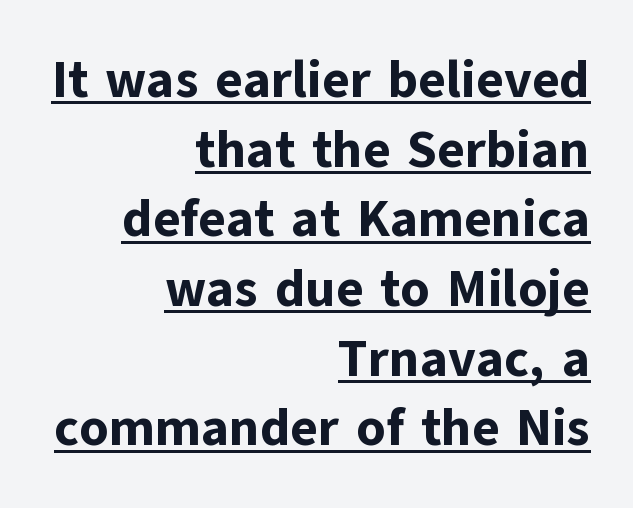
The image shows 52 px bold sans-serif type, upright; set right-aligned, normal line spacing (1.34x), normal letter spacing, underlined; low stroke contrast and a medium x-height.
